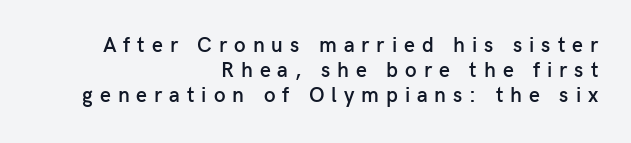
The image shows 21 px text type, upright; set right-aligned, line spacing 1.2x, unusually wide letter spacing (+0.33 em), not underlined.
